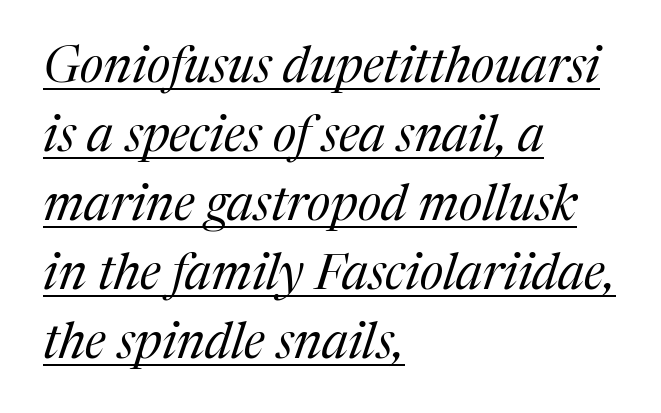
Q: Is the text bold? A: No.
Q: Is the text italic (slanted)? A: Yes, it leans right by about 17 degrees.
Q: Is the typeface a serif or a sans-serif typeface? A: Serif.
Q: Is the text underlined? A: Yes.
Q: How is the paragraph aligned? A: Left-aligned.
Q: Is the spacing between letters normal or unusually wide? A: Normal.
Q: Is the spacing between lines tight, normal or loose? A: Normal.
Q: Width (condensed, normal, or wide)? A: Normal.
Q: Stroke contrast? A: Medium.
Q: x-height? A: Medium.
Q: Monospaced? A: No.
